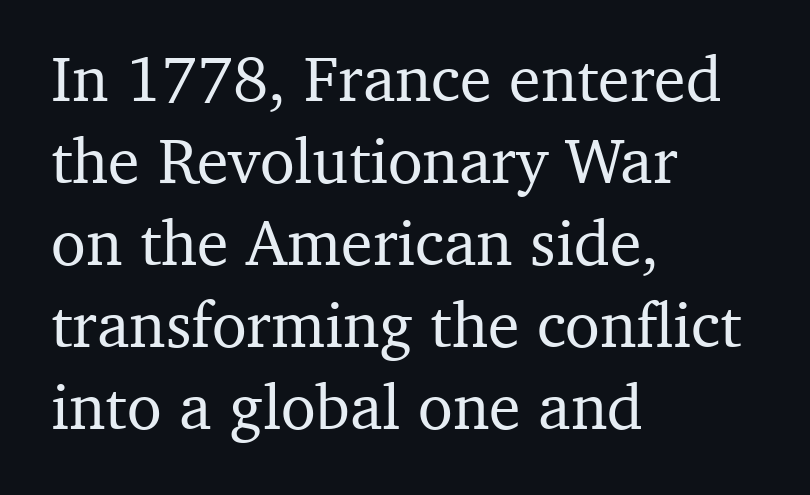
Q: Is the text italic (slanted)? A: No, it is upright.
Q: Is the typeface a serif or a sans-serif typeface? A: Serif.
Q: Is the text underlined? A: No.
Q: How is the paragraph aligned? A: Left-aligned.
Q: Is the spacing between letters normal or unusually wide? A: Normal.
Q: Is the spacing between lines tight, normal or loose? A: Normal.
Q: Width (condensed, normal, or wide)? A: Normal.
Q: Stroke contrast? A: Medium.
Q: x-height? A: Medium.
Q: Monospaced? A: No.
